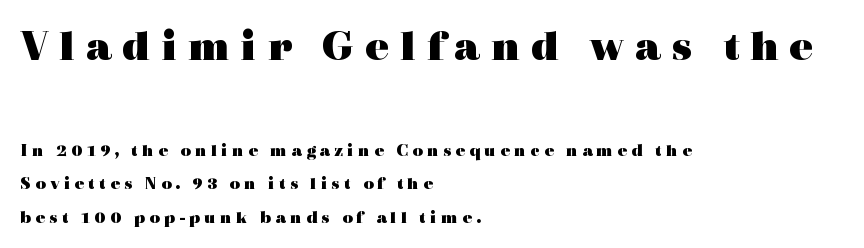
The image shows 45 px heavy, wide serif type, upright; set left-aligned, line spacing 1.86x, unusually wide letter spacing (+0.23 em), not underlined; the first (top) block is 2.5x larger; a medium x-height.
